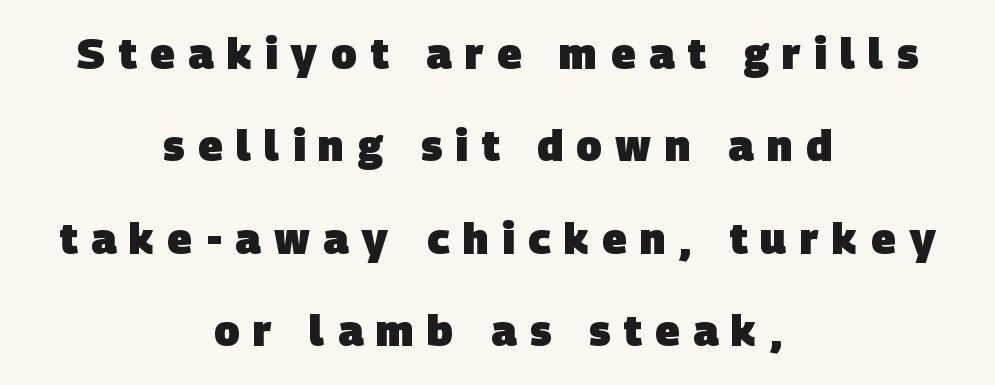
{"serif": "no", "bold": "yes", "weight": "heavy", "width": "normal", "stroke_contrast": "low", "x_height": "large", "monospaced": "no", "underline": "no", "align": "center", "line_spacing": "loose", "line_spacing_ratio": 2.2, "letter_spacing": "wide", "letter_spacing_em": 0.32, "glyph_px": 42}
